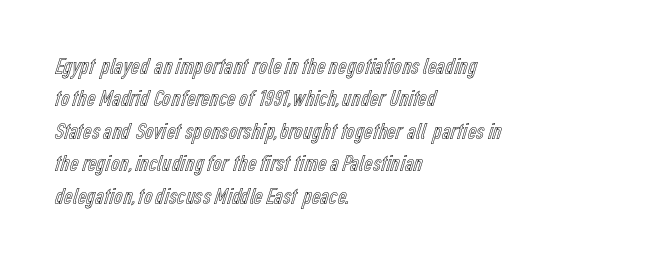
Q: Is the text italic (slanted)? A: Yes.
Q: Is the text underlined? A: No.
Q: How is the paragraph aligned? A: Left-aligned.
Q: Is the spacing between letters normal or unusually wide? A: Normal.
Q: Is the spacing between lines tight, normal or loose? A: Normal.
